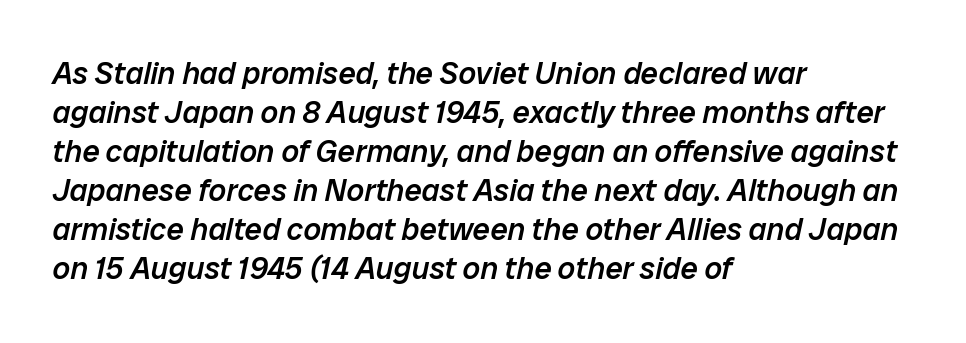
{"italic": "yes", "lean": "right", "slant_degrees": 12, "bold": "semi", "weight": "semibold", "width": "normal", "stroke_contrast": "low", "x_height": "medium", "monospaced": "no", "underline": "no", "align": "left", "line_spacing": "normal", "line_spacing_ratio": 1.26, "letter_spacing": "normal", "letter_spacing_em": 0.0, "glyph_px": 31}
